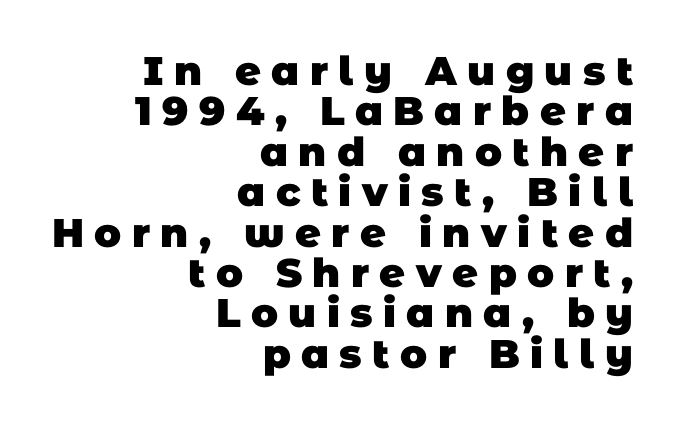
The image shows 40 px heavy sans-serif type; set right-aligned, tight line spacing (1.01x), unusually wide letter spacing (+0.26 em), not underlined; low stroke contrast and a large x-height.
